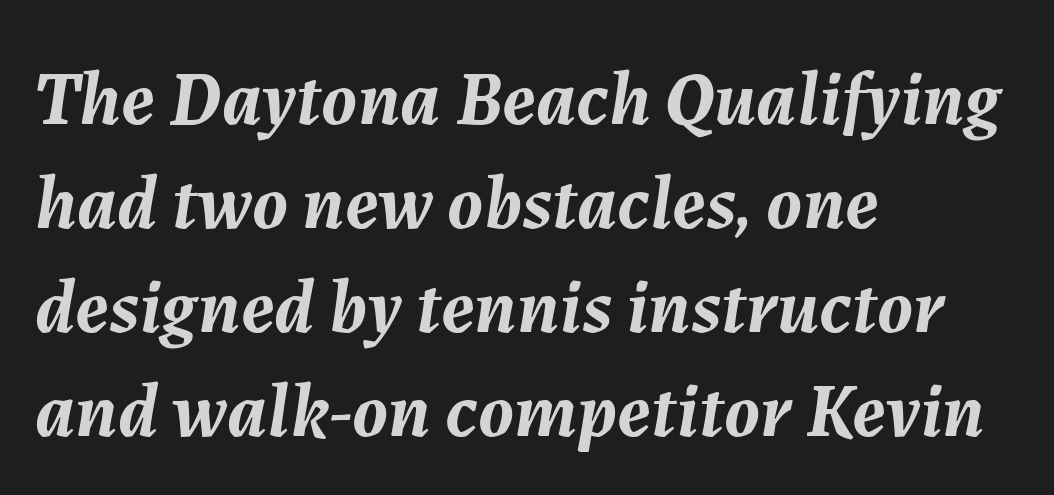
It's the slanting kind of type. Regular leading. This is heavy type, rendered in bold. The glyphs are unaccompanied by any horizontal stroke below them. The tracking reads as untouched default to a designer's eye.
